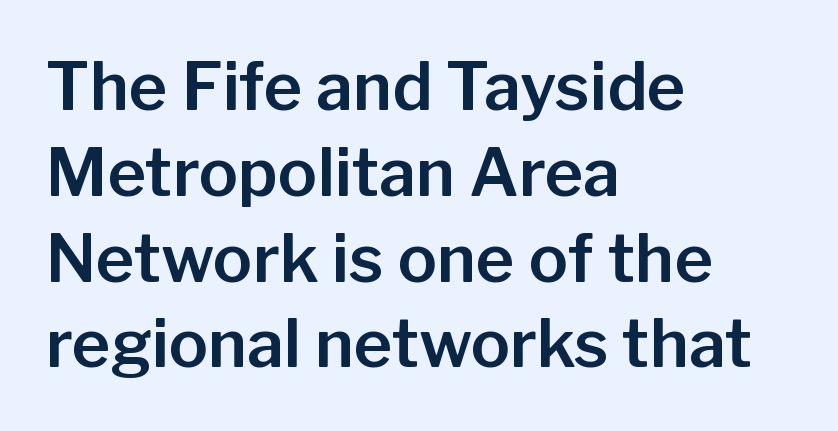
{"serif": "no", "italic": "no", "width": "normal", "stroke_contrast": "low", "x_height": "medium", "monospaced": "no", "underline": "no", "align": "left", "line_spacing": "normal", "line_spacing_ratio": 1.3, "letter_spacing": "normal", "letter_spacing_em": 0.0, "glyph_px": 66}
